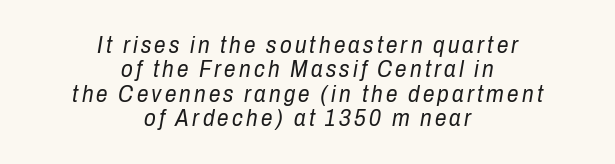
Is the stroke heavy? The answer is a plain regular-or-lighter. The rendering positions every line midway between the sides. Underlining? Definitely not there. Slanted lettering throughout. These lines huddle together more closely than default settings would place them.
